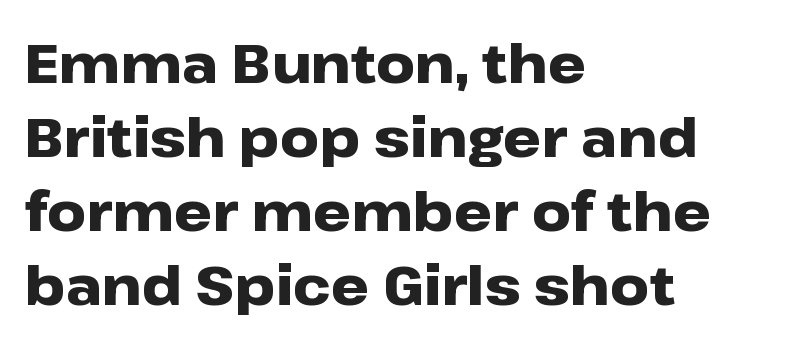
The image shows 54 px heavy, wide sans-serif type, upright; set left-aligned, normal line spacing (1.37x), normal letter spacing, not underlined; low stroke contrast and a medium x-height.
